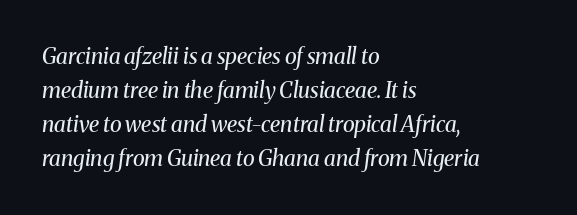
The image shows 22 px text type, italic (leaning right); set left-aligned, normal line spacing (1.55x), normal letter spacing, not underlined.
